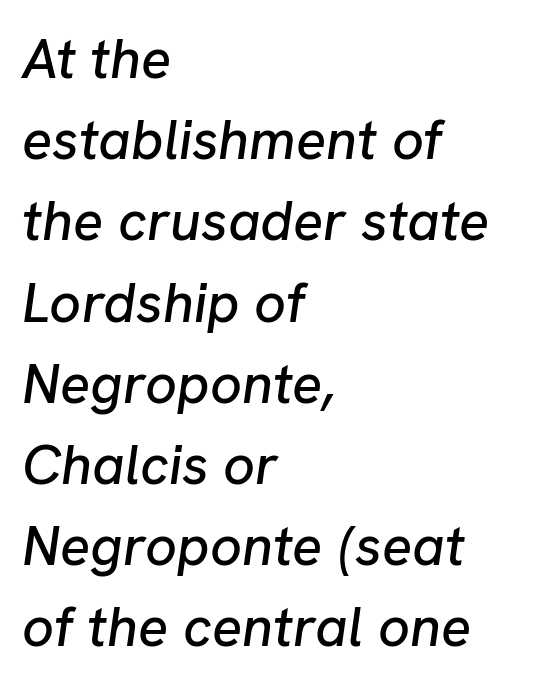
{"italic": "yes", "lean": "right", "slant_degrees": 8, "width": "normal", "stroke_contrast": "low", "x_height": "medium", "monospaced": "no", "underline": "no", "align": "left", "line_spacing": "normal", "line_spacing_ratio": 1.45, "letter_spacing": "normal", "letter_spacing_em": 0.0, "glyph_px": 56}
